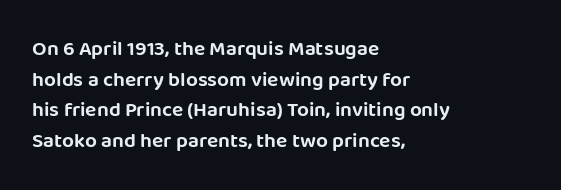
{"italic": "no", "underline": "no", "align": "left", "line_spacing": "normal", "line_spacing_ratio": 1.46, "letter_spacing": "normal", "letter_spacing_em": 0.0, "glyph_px": 21}
